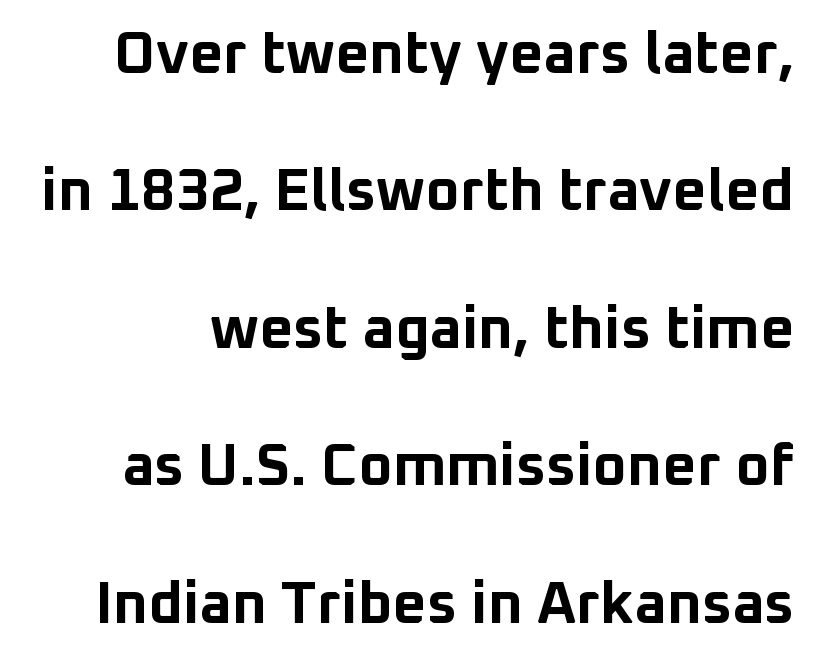
In terms of weight, the rendering is a true, heavy bold. The type is set solid horizontally, with unmodified tracking. Glance below the letters and you will spot only blank space. Each letter keeps its own natural width here, so spacing adapts to shape. Each letter's strokes conclude bluntly, with no projecting serifs.
